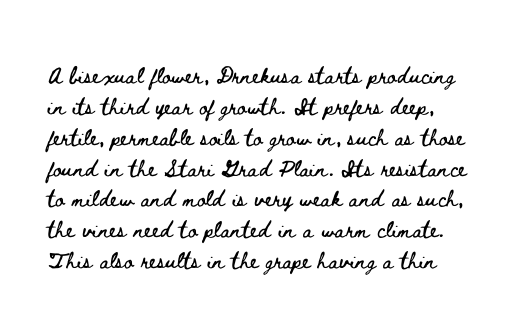
{"underline": "no", "line_spacing": "normal", "line_spacing_ratio": 1.47, "letter_spacing": "normal", "letter_spacing_em": 0.0, "glyph_px": 21}
